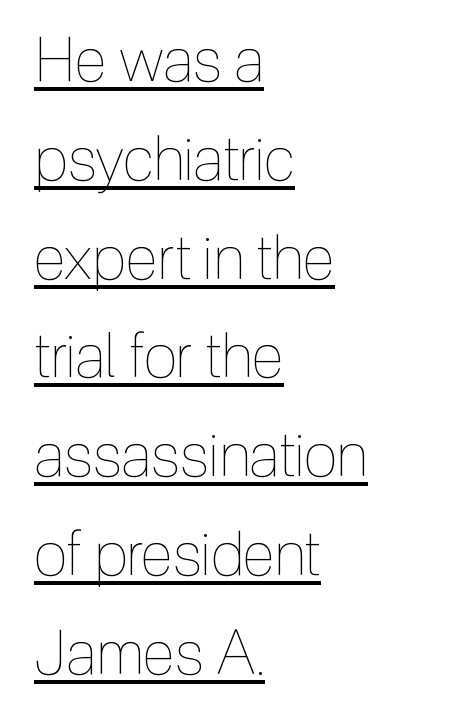
{"italic": "no", "bold": "no", "weight": "thin", "width": "condensed", "x_height": "medium", "monospaced": "no", "underline": "yes", "align": "left", "line_spacing": "normal", "line_spacing_ratio": 1.62, "letter_spacing": "normal", "letter_spacing_em": 0.0, "glyph_px": 61}
